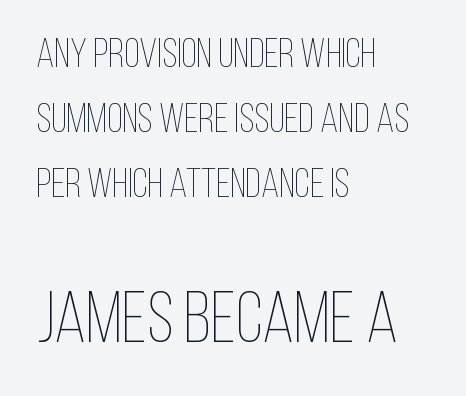
The image shows 72 px thin, condensed type, upright; set left-aligned, normal line spacing (1.58x), normal letter spacing, not underlined; the second (bottom) block is 1.76x larger; low stroke contrast and a large x-height.
